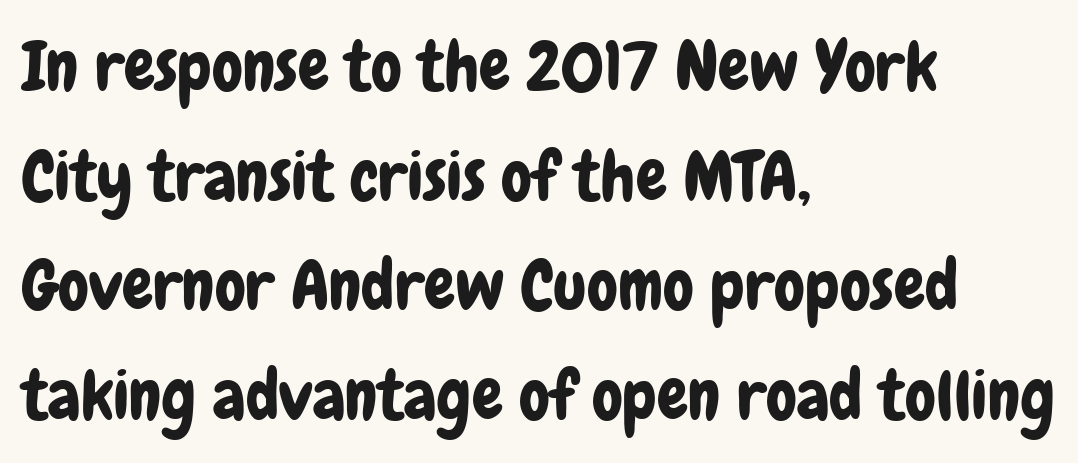
{"serif": "no", "italic": "no", "width": "condensed", "stroke_contrast": "low", "x_height": "medium", "monospaced": "no", "underline": "no", "align": "left", "line_spacing": "normal", "line_spacing_ratio": 1.59, "letter_spacing": "normal", "letter_spacing_em": 0.0, "glyph_px": 69}
